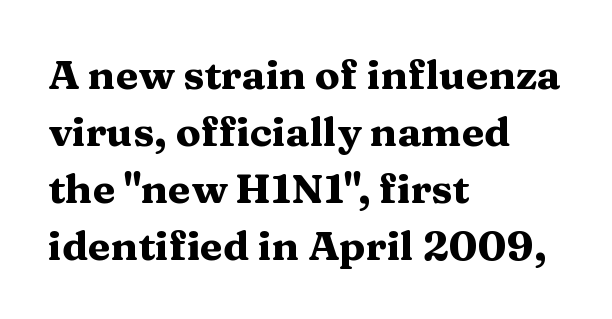
Does extra space separate the letters? No, they use regular spacing. Small tapered or slab feet sit at the stroke ends, so this counts as serif. Leftover space on each line is placed entirely after the last word. In terms of posture, this sample is upright. These lines are rendered in a variable-pitch font.
